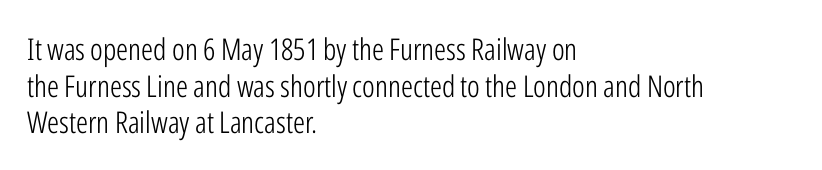
The image shows 30 px light, condensed sans-serif type, upright; set left-aligned, line spacing 1.22x, normal letter spacing, not underlined; low stroke contrast and a medium x-height.
